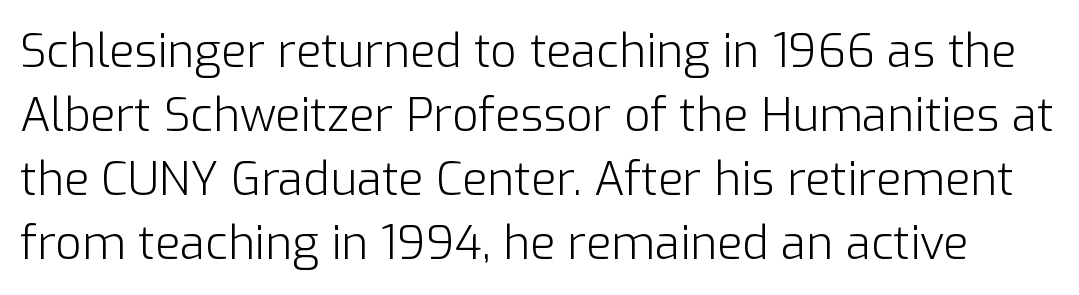
When letters stand straight like this, we call the style roman or upright. No feet cap the strokes, marking this as sans-serif type. The gaps between neighbouring characters are ordinary and unremarkable. These lines are rendered in a variable-pitch font.
